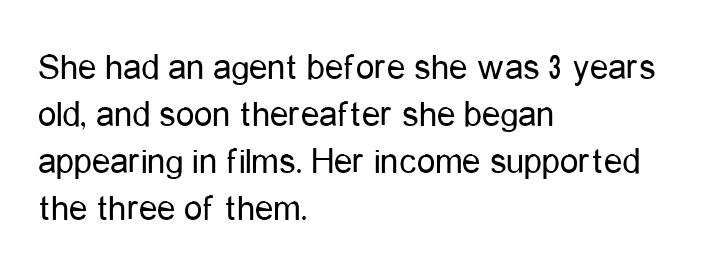
The image shows 37 px regular-weight, condensed sans-serif type, upright; set left-aligned, normal line spacing (1.27x), normal letter spacing, not underlined; low stroke contrast and a medium x-height.
